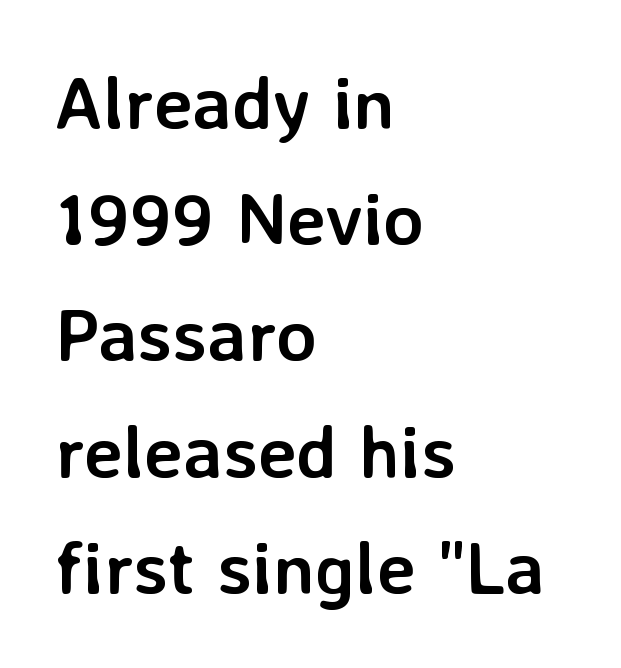
The image shows 74 px semibold sans-serif type, upright; set left-aligned, normal line spacing (1.57x), normal letter spacing, not underlined; low stroke contrast and a medium x-height.
